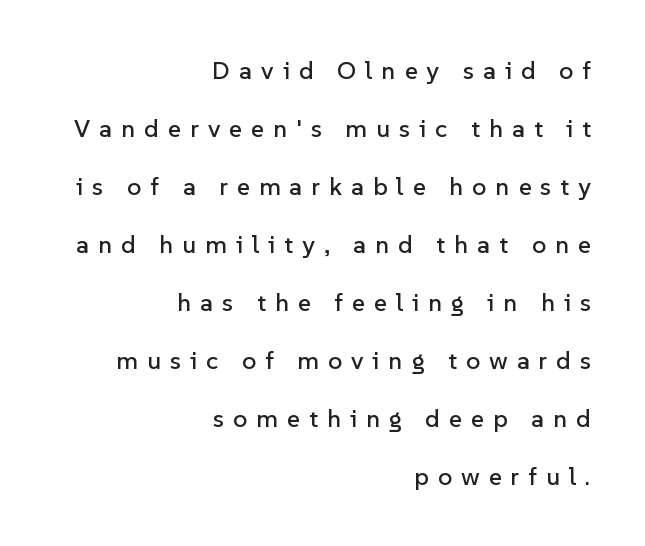
Q: Is the text italic (slanted)? A: No, it is upright.
Q: Is the text underlined? A: No.
Q: How is the paragraph aligned? A: Right-aligned.
Q: Is the spacing between letters normal or unusually wide? A: Unusually wide.
Q: Is the spacing between lines tight, normal or loose? A: Loose.
